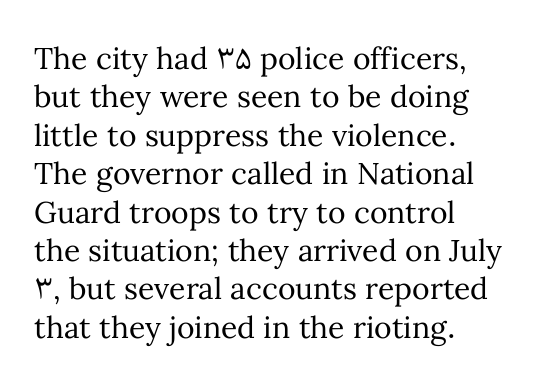
This rendering leaves character spacing at its baseline value. The lines sit at an ordinary, default distance from one another. The glyphs are unaccompanied by any horizontal stroke below them. Looks like regular typesetting: each glyph gets only the width it needs.
